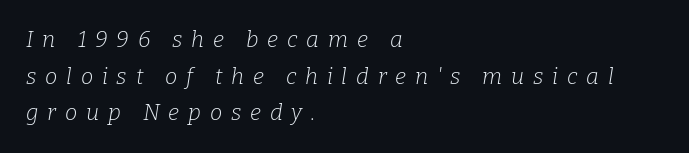
Q: Is the text bold? A: No.
Q: Is the text italic (slanted)? A: Yes, it leans right by about 9 degrees.
Q: Is the text underlined? A: No.
Q: How is the paragraph aligned? A: Left-aligned.
Q: Is the spacing between letters normal or unusually wide? A: Unusually wide.
Q: Is the spacing between lines tight, normal or loose? A: Normal.
